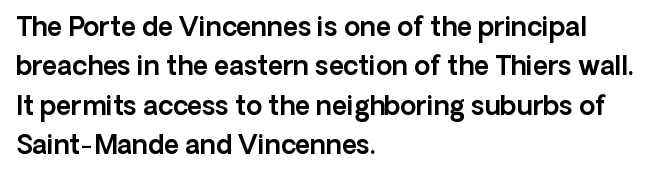
{"italic": "no", "underline": "no", "align": "left", "line_spacing": "normal", "line_spacing_ratio": 1.51, "letter_spacing": "normal", "letter_spacing_em": 0.0, "glyph_px": 26}
